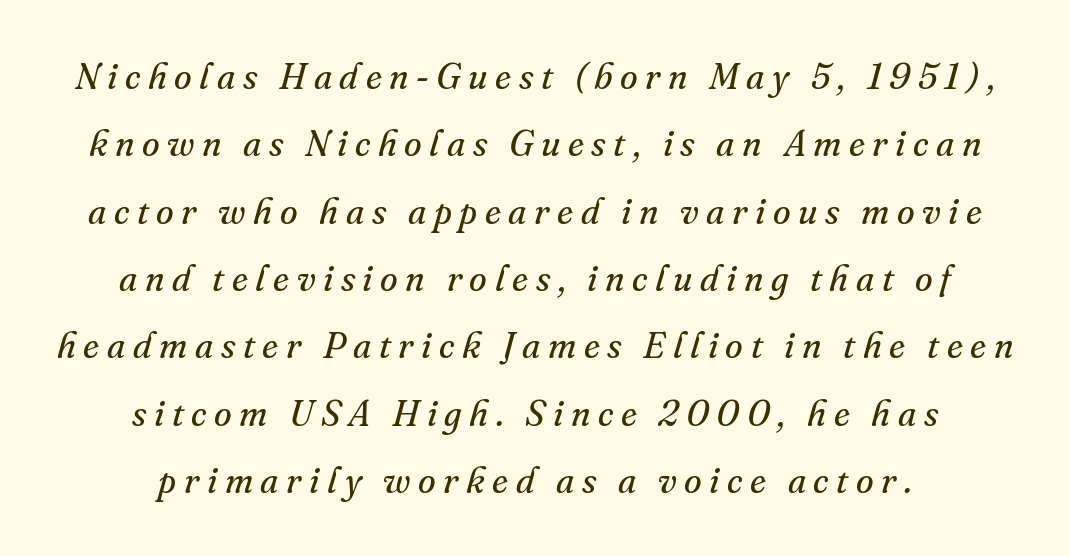
Observe the lean: these are italic letterforms. The rendering positions every line midway between the sides. Summary of weight: not heavy and not bold. Here the glyphs are tracked loosely, breaking word shapes into spaced letters. Nobody drew a line under any word here. I'd call this a serif setting — the letters wear small feet.
